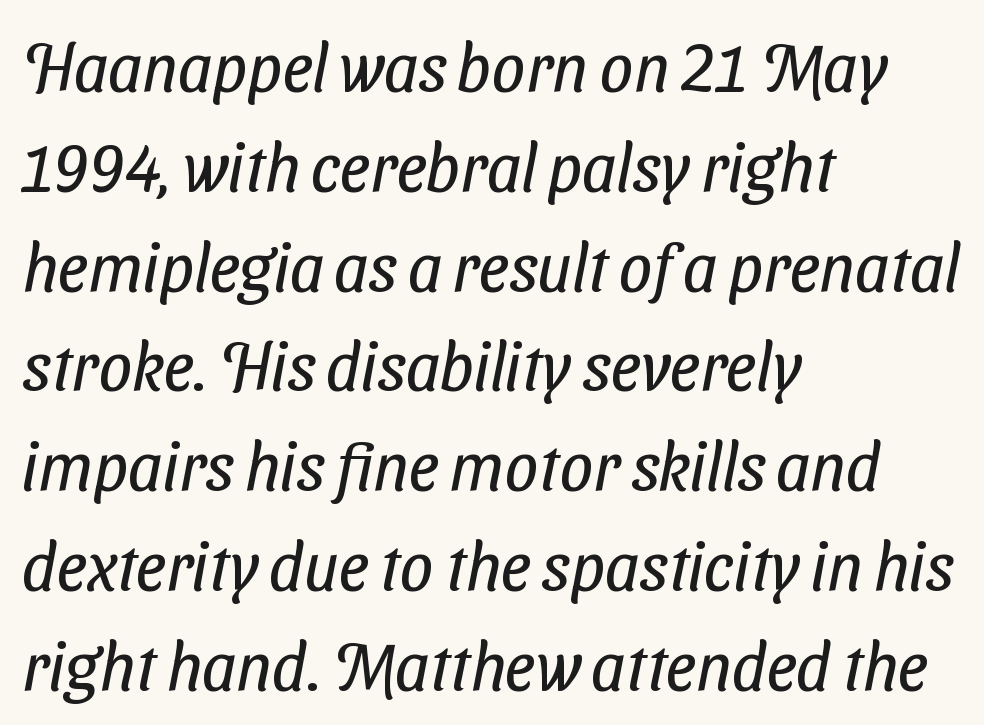
Q: Is the text bold? A: No.
Q: Is the typeface a serif or a sans-serif typeface? A: Sans-serif.
Q: Is the text underlined? A: No.
Q: How is the paragraph aligned? A: Left-aligned.
Q: Is the spacing between letters normal or unusually wide? A: Normal.
Q: Is the spacing between lines tight, normal or loose? A: Normal.
Q: Width (condensed, normal, or wide)? A: Condensed.
Q: Stroke contrast? A: Low.
Q: x-height? A: Medium.
Q: Monospaced? A: No.
